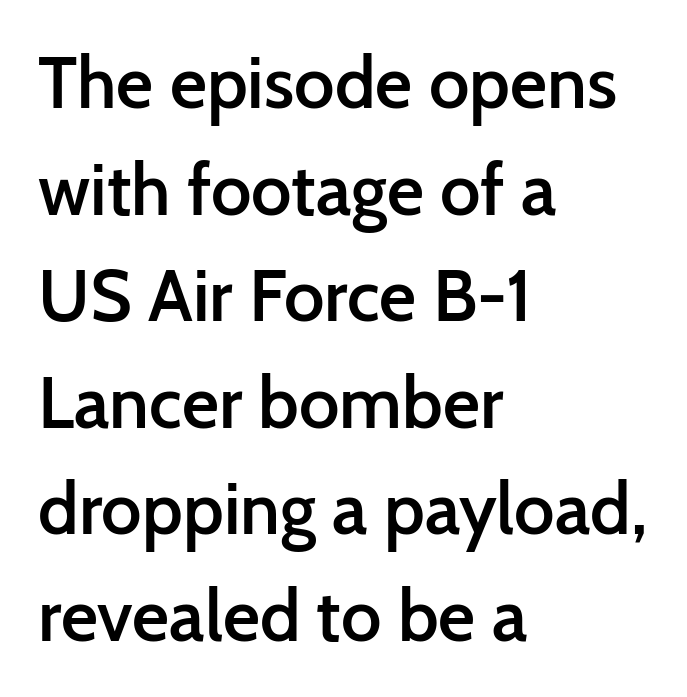
Q: Is the text bold? A: Semi-bold.
Q: Is the text italic (slanted)? A: No, it is upright.
Q: Is the typeface a serif or a sans-serif typeface? A: Sans-serif.
Q: Is the text underlined? A: No.
Q: How is the paragraph aligned? A: Left-aligned.
Q: Is the spacing between letters normal or unusually wide? A: Normal.
Q: Is the spacing between lines tight, normal or loose? A: Normal.
Q: Width (condensed, normal, or wide)? A: Normal.
Q: Stroke contrast? A: Low.
Q: x-height? A: Medium.
Q: Monospaced? A: No.
